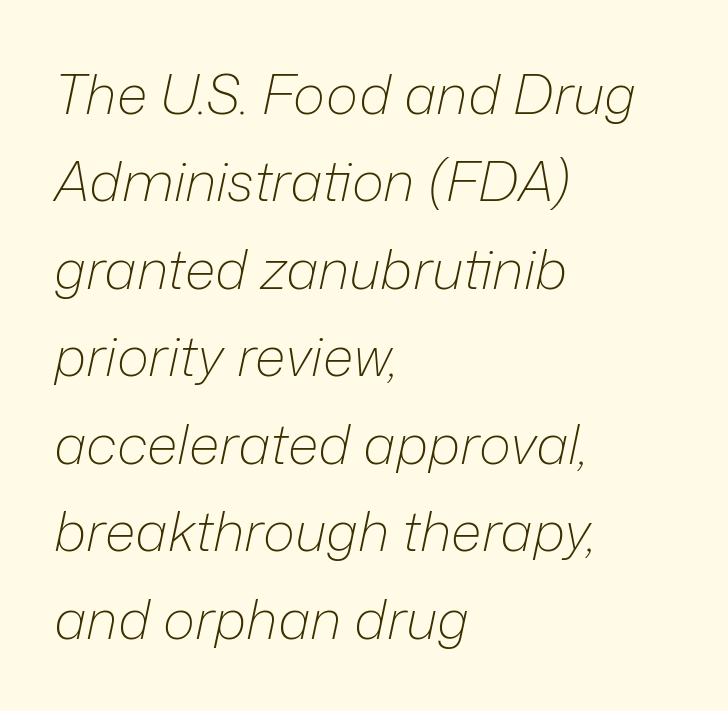
{"italic": "yes", "lean": "right", "slant_degrees": 12, "bold": "no", "weight": "light", "width": "normal", "stroke_contrast": "low", "x_height": "medium", "monospaced": "no", "underline": "no", "align": "left", "line_spacing": "normal", "line_spacing_ratio": 1.59, "letter_spacing": "normal", "letter_spacing_em": 0.0, "glyph_px": 55}
